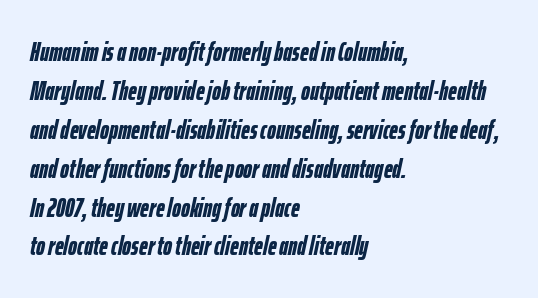
{"italic": "yes", "lean": "right", "slant_degrees": 12, "bold": "yes", "underline": "no", "align": "left", "line_spacing": "normal", "line_spacing_ratio": 1.44, "letter_spacing": "normal", "letter_spacing_em": 0.0, "glyph_px": 27}
